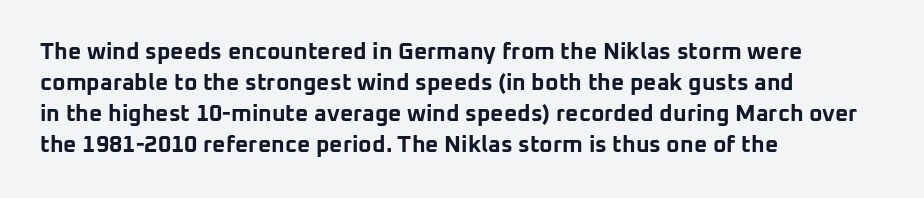
Q: Is the text bold? A: Yes.
Q: Is the text italic (slanted)? A: No, it is upright.
Q: Is the text underlined? A: No.
Q: How is the paragraph aligned? A: Left-aligned.
Q: Is the spacing between letters normal or unusually wide? A: Normal.
Q: Is the spacing between lines tight, normal or loose? A: Normal.
